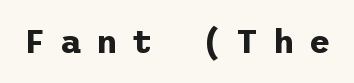
The image shows 33 px bold sans-serif type, upright; set unusually wide letter spacing (+0.45 em), not underlined; low stroke contrast and a medium x-height.
